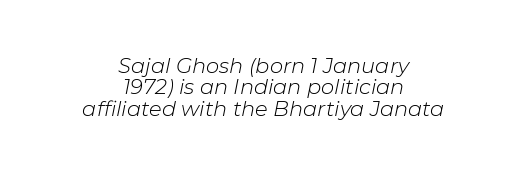
Q: Is the text bold? A: No.
Q: Is the text italic (slanted)? A: Yes, it leans right by about 11 degrees.
Q: Is the text underlined? A: No.
Q: How is the paragraph aligned? A: Centered.
Q: Is the spacing between letters normal or unusually wide? A: Normal.
Q: Is the spacing between lines tight, normal or loose? A: Tight.
